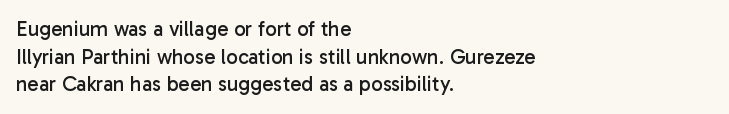
Q: Is the text bold? A: No.
Q: Is the text italic (slanted)? A: No, it is upright.
Q: Is the text underlined? A: No.
Q: How is the paragraph aligned? A: Left-aligned.
Q: Is the spacing between letters normal or unusually wide? A: Normal.
Q: Is the spacing between lines tight, normal or loose? A: Normal.
